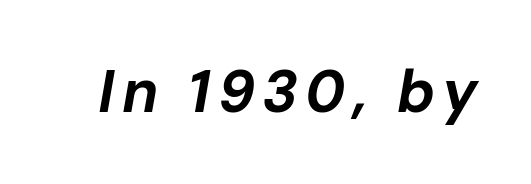
Q: Is the text bold? A: Yes.
Q: Is the text italic (slanted)? A: Yes, it leans right by about 10 degrees.
Q: Is the text underlined? A: No.
Q: Width (condensed, normal, or wide)? A: Normal.
Q: Stroke contrast? A: Low.
Q: x-height? A: Medium.
Q: Monospaced? A: No.
